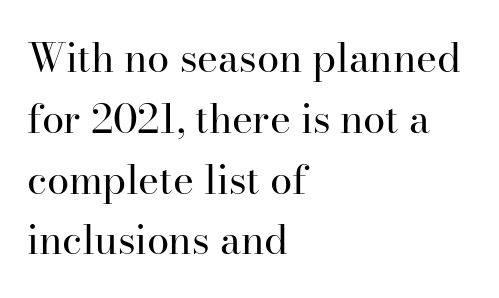
The image shows 40 px regular-weight serif type, upright; set left-aligned, normal line spacing (1.52x), normal letter spacing, not underlined; high stroke contrast and a small x-height.
